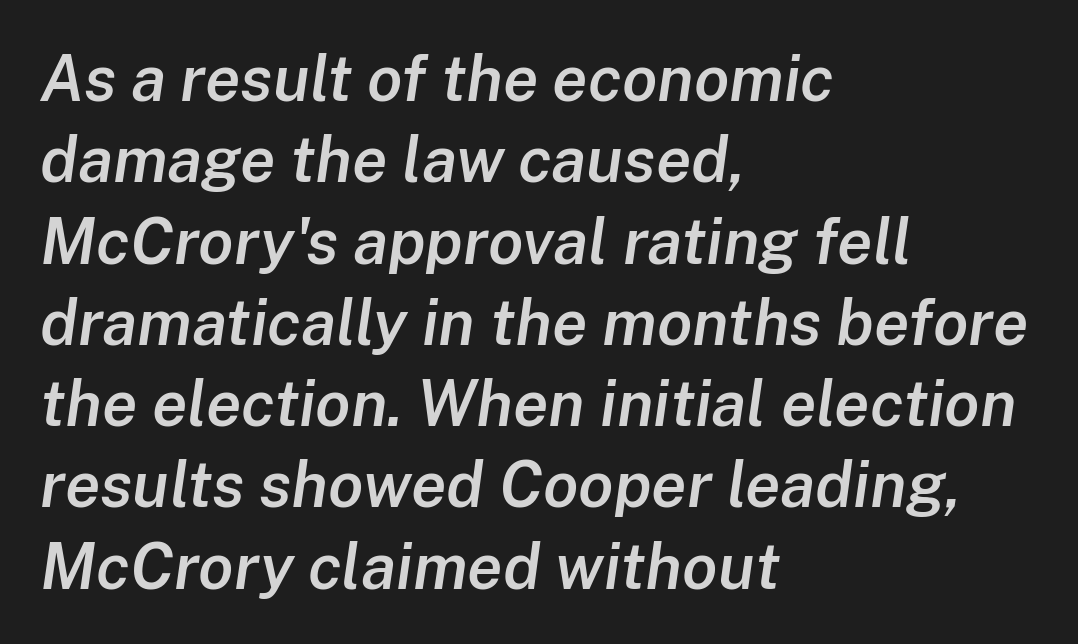
{"italic": "yes", "lean": "right", "slant_degrees": 8, "bold": "semi", "weight": "semibold", "width": "normal", "stroke_contrast": "low", "x_height": "medium", "monospaced": "no", "underline": "no", "align": "left", "line_spacing": "normal", "line_spacing_ratio": 1.27, "letter_spacing": "normal", "letter_spacing_em": 0.0, "glyph_px": 64}
